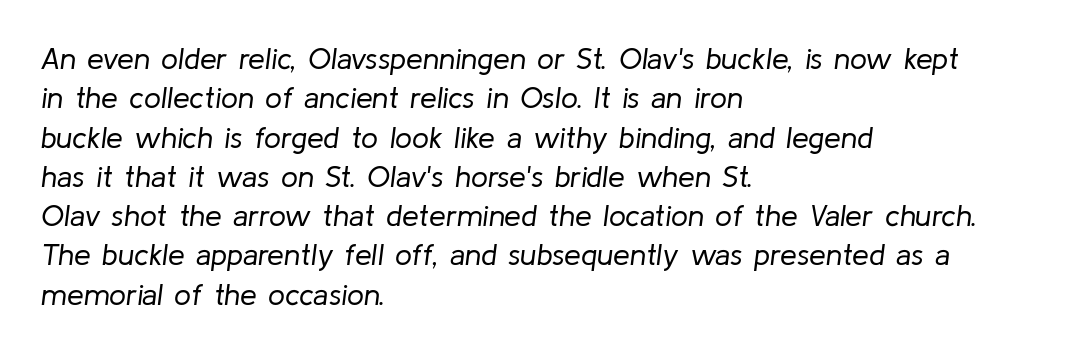
The image shows 30 px regular-weight type, italic (leaning right); set left-aligned, normal line spacing (1.31x), normal letter spacing, not underlined; low stroke contrast and a medium x-height.
